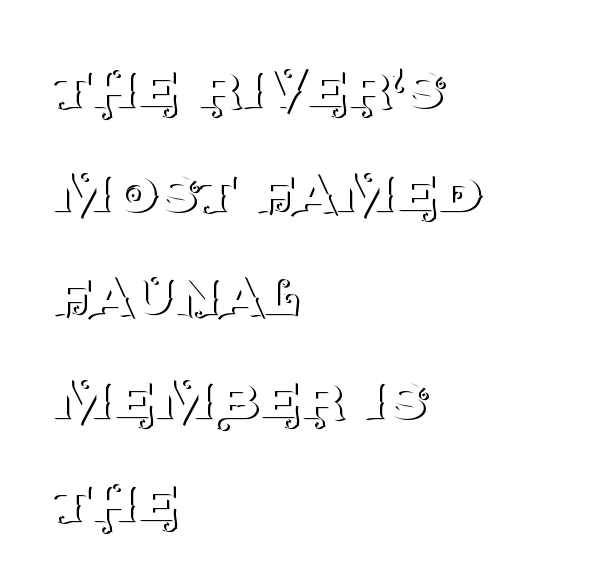
{"serif": "yes", "italic": "no", "bold": "no", "weight": "thin", "width": "normal", "stroke_contrast": "medium", "x_height": "large", "monospaced": "no", "underline": "no", "align": "left", "line_spacing": "normal", "line_spacing_ratio": 1.48, "letter_spacing": "normal", "letter_spacing_em": 0.0, "glyph_px": 70}
